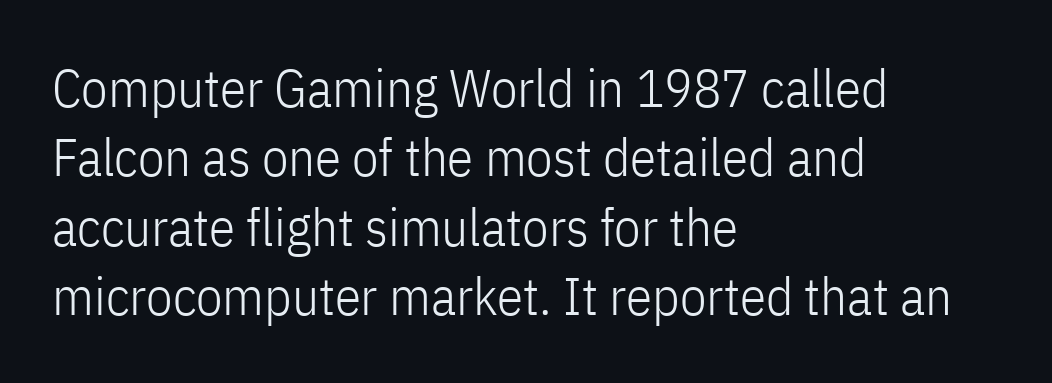
Tracking value appears to be zero — textbook default spacing. These glyphs show unthickened strokes, regular width or finer. Leftover space on each line is placed entirely after the last word. What kind of face is this? One without serifs — a sans. Evenly set lines give the paragraph a standard silhouette. The passage shown is not underscored anywhere.
